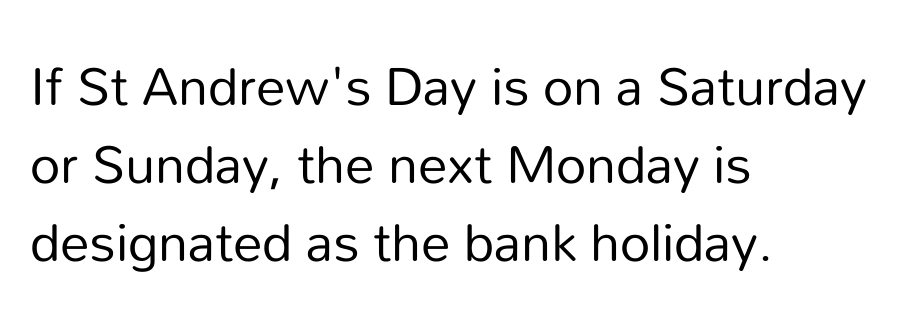
In CSS terms this would be text-align: left. A quiet, ordinary-to-light weight characterises the typeface. Think of a printed novel: that variable character pitch is what you see here. Look at the tracking — it's just the regular setting, nothing added.
